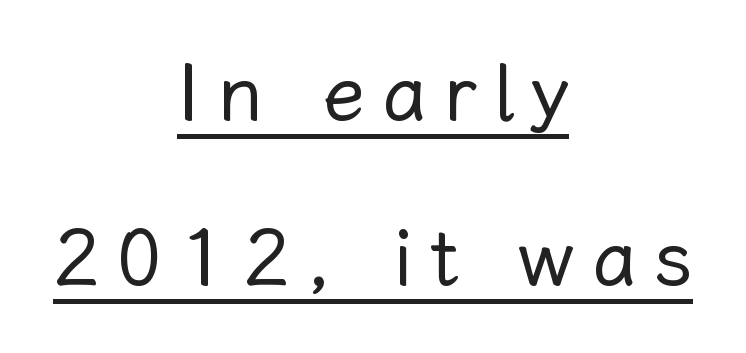
A centered setting, common on invitations and titles, is used for this passage. Line spacing here is loose. Observe the wide spacing: letters keep a clear distance from each other. The letters stand straight up with perfectly vertical stems. The typesetting does not lean heavy: it is not bold.
